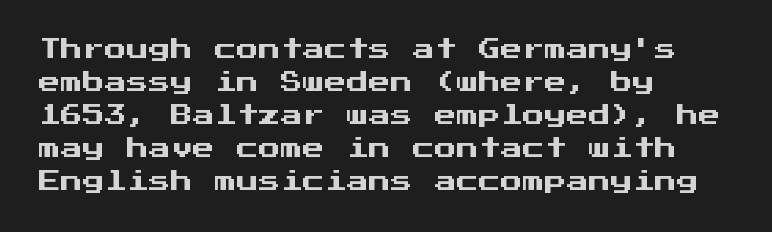
The image shows 22 px text type, upright; set left-aligned, normal line spacing (1.5x), normal letter spacing, not underlined.
